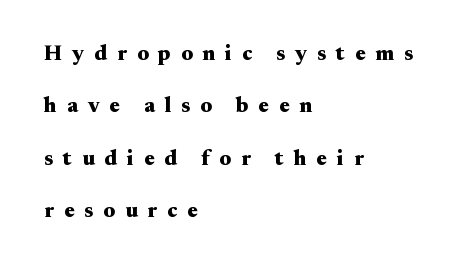
Q: Is the text bold? A: Yes.
Q: Is the text italic (slanted)? A: No, it is upright.
Q: Is the text underlined? A: No.
Q: How is the paragraph aligned? A: Left-aligned.
Q: Is the spacing between letters normal or unusually wide? A: Unusually wide.
Q: Is the spacing between lines tight, normal or loose? A: Loose.
